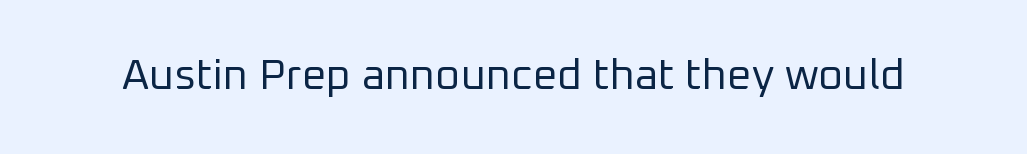
The image shows 43 px regular-weight sans-serif type, upright; set normal letter spacing, not underlined; low stroke contrast and a medium x-height.
